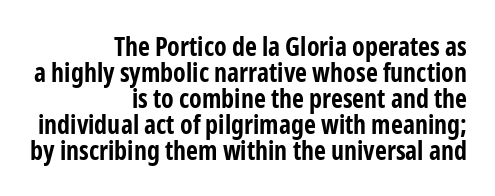
The image shows 26 px bold type, upright; set right-aligned, tight line spacing (1.0x), normal letter spacing, not underlined.
